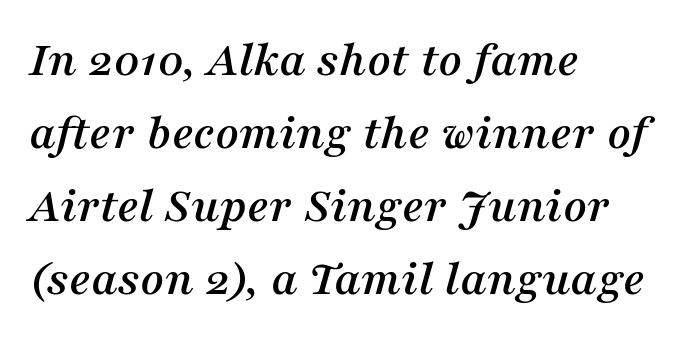
The image shows 51 px serif type, italic (leaning right); set left-aligned, normal line spacing (1.43x), normal letter spacing, not underlined; medium stroke contrast and a medium x-height.
